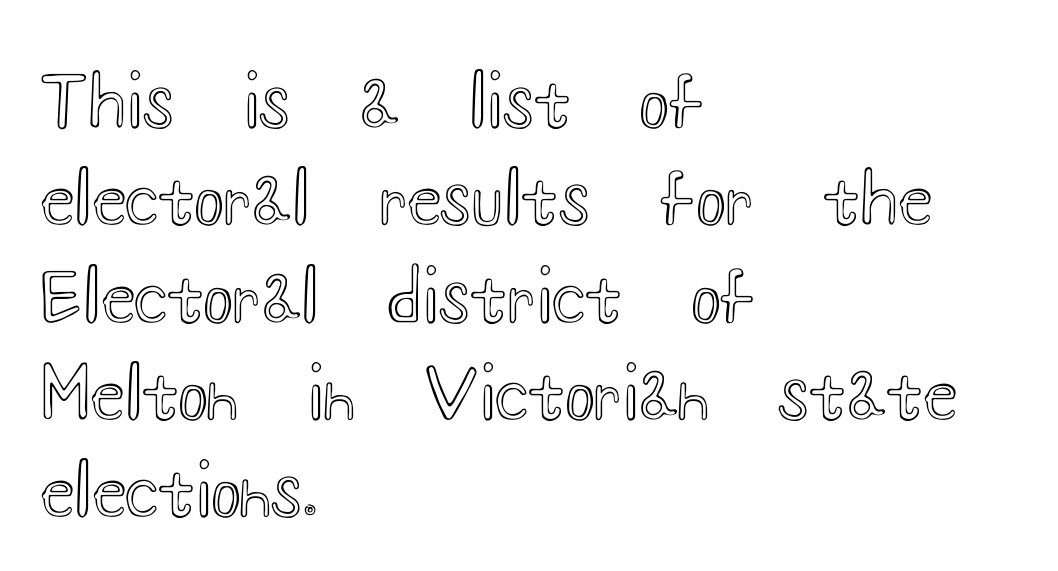
Whoever set this chose a conventional vertical rhythm. Tracking here is standard; glyphs follow each other at the usual distance. The glyphs are unaccompanied by any horizontal stroke below them. The rendering uses natural spacing where letterforms have individual widths. The lines in this sample share a left origin and differ only in where they stop.
